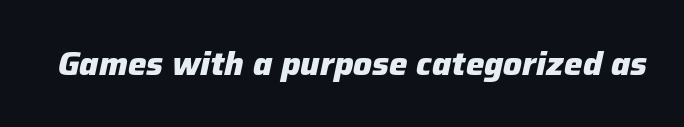
{"italic": "yes", "lean": "right", "slant_degrees": 12, "bold": "yes", "weight": "heavy", "width": "normal", "stroke_contrast": "low", "x_height": "medium", "monospaced": "no", "underline": "no", "letter_spacing": "normal", "letter_spacing_em": 0.0, "glyph_px": 33}
